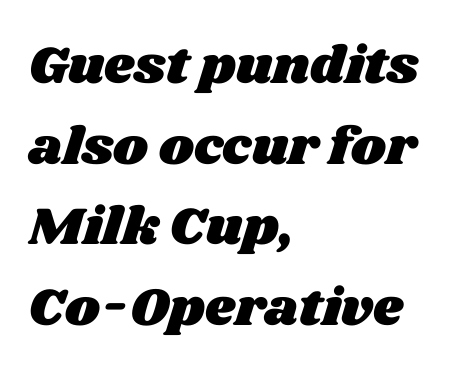
Q: Is the text underlined? A: No.
Q: How is the paragraph aligned? A: Left-aligned.
Q: Is the spacing between letters normal or unusually wide? A: Normal.
Q: Is the spacing between lines tight, normal or loose? A: Normal.
Q: Width (condensed, normal, or wide)? A: Wide.
Q: Stroke contrast? A: Medium.
Q: x-height? A: Large.
Q: Monospaced? A: No.
